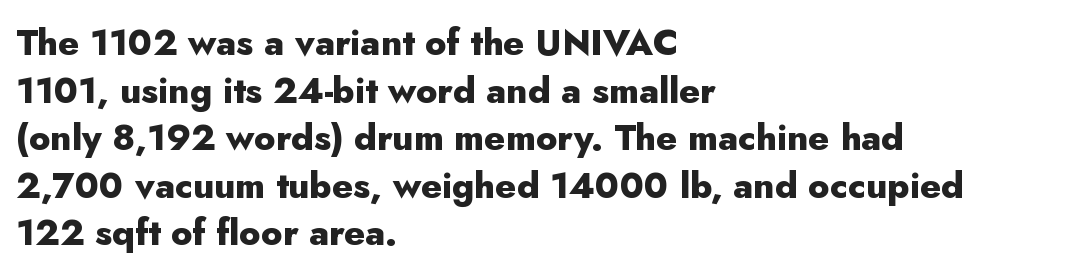
The image shows 36 px heavy sans-serif type, upright; set left-aligned, normal line spacing (1.32x), normal letter spacing, not underlined; low stroke contrast and a small x-height.
